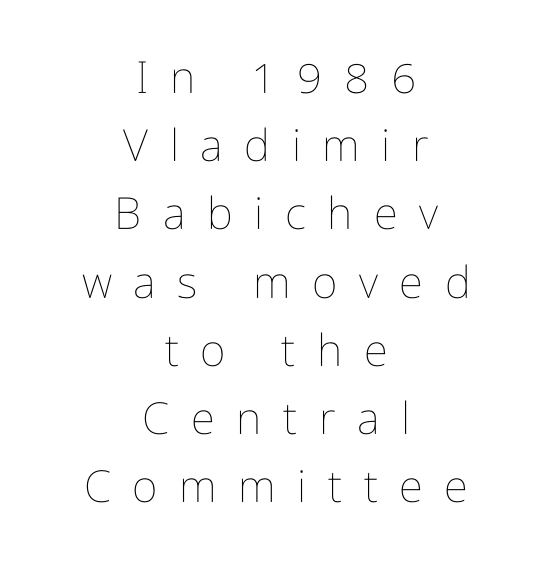
The image shows 44 px thin, condensed type, upright; set centered, normal line spacing (1.55x), unusually wide letter spacing (+0.49 em), not underlined; low stroke contrast and a medium x-height.
